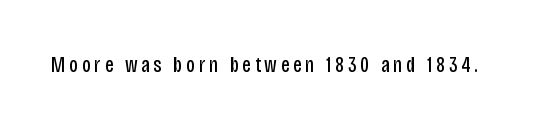
The image shows 22 px text type, upright; set not underlined.
